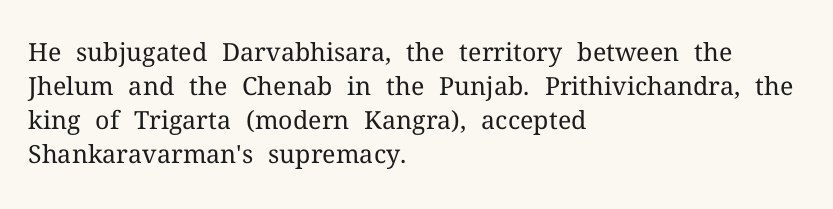
{"italic": "no", "bold": "no", "underline": "no", "align": "left", "line_spacing": "normal", "line_spacing_ratio": 1.36, "letter_spacing": "normal", "letter_spacing_em": 0.0, "glyph_px": 25}
